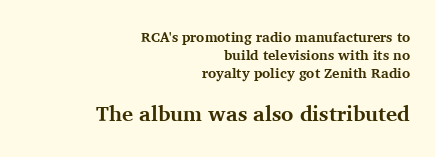
Underline: absent. The rendering keeps characters at their native spacing. Weight: bold. Rendered with straight, roman letterforms.
